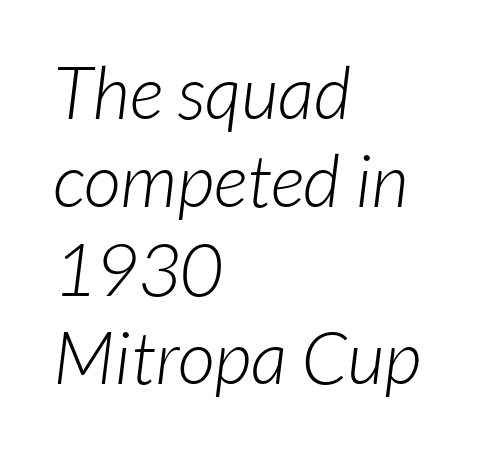
Q: Is the text bold? A: No.
Q: Is the typeface a serif or a sans-serif typeface? A: Sans-serif.
Q: Is the text underlined? A: No.
Q: How is the paragraph aligned? A: Left-aligned.
Q: Is the spacing between letters normal or unusually wide? A: Normal.
Q: Width (condensed, normal, or wide)? A: Normal.
Q: Stroke contrast? A: Low.
Q: x-height? A: Medium.
Q: Monospaced? A: No.
